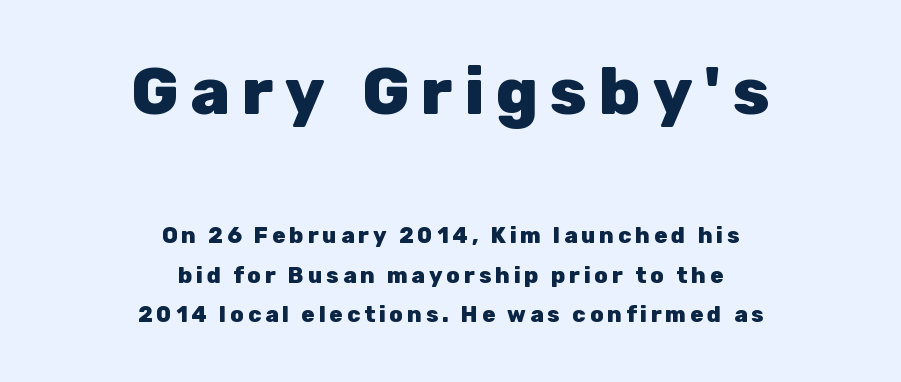
The image shows 65 px heavy sans-serif type, upright; set centered, line spacing 1.8x, not underlined; the first (top) block is 2.95x larger; low stroke contrast and a medium x-height.
